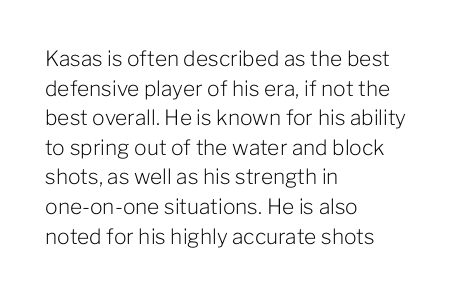
Quick note: underline off. Do the letters lean? They stand straight. The text block is weighted toward the left margin, trailing off unevenly rightward. This rendering leaves character spacing at its baseline value. Vertical spacing — default.
